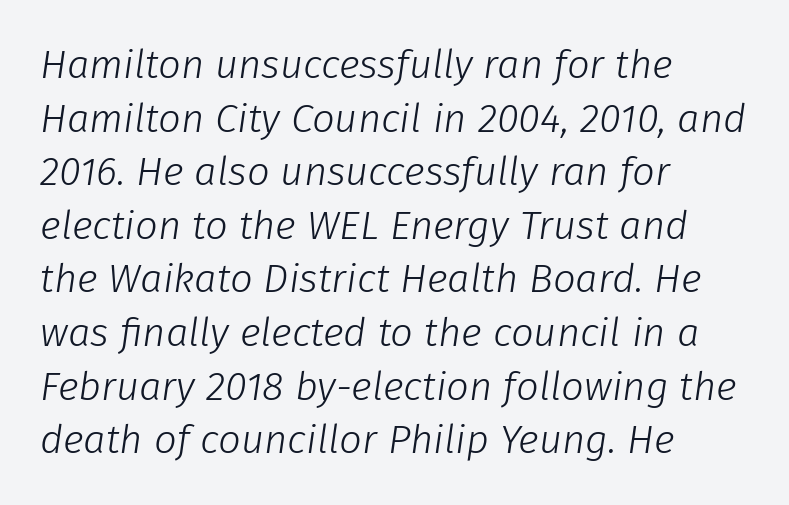
Teacher's note: observe the even left margin — that is flush-left alignment. Students, observe: this is what conventionally led text looks like. Letters rest on an invisible, unmarked baseline. You could call the tracking neutral — neither tight nor loose. Caption: face not bold, strokes unweighted. The rendering uses natural spacing where letterforms have individual widths.
